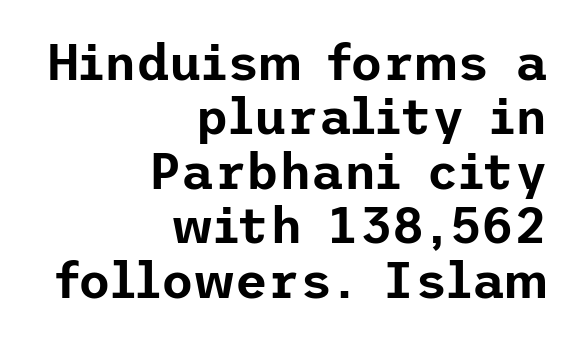
The image shows 50 px sans-serif type, upright; set right-aligned, tight line spacing (1.09x), normal letter spacing, not underlined; low stroke contrast and a medium x-height.
